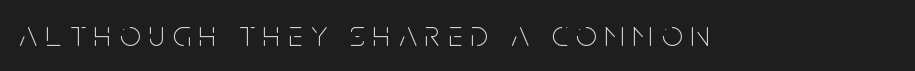
The image shows 36 px thin, condensed sans-serif type, upright; set unusually wide letter spacing (+0.23 em), not underlined; low stroke contrast and a large x-height.
